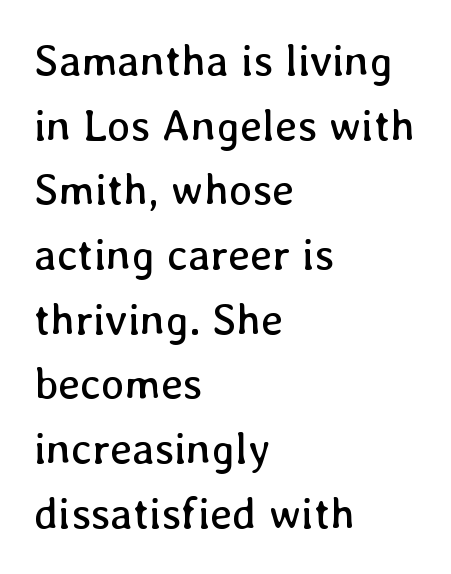
The text block is weighted toward the left margin, trailing off unevenly rightward. Spacing between characters is what you'd get straight out of the box. Posture: upright roman. Honestly, there is no underline to notice here at all. The letters look calm and open, with moderate or lighter stems. Here the designer chose a conventional face with non-uniform glyph widths.
